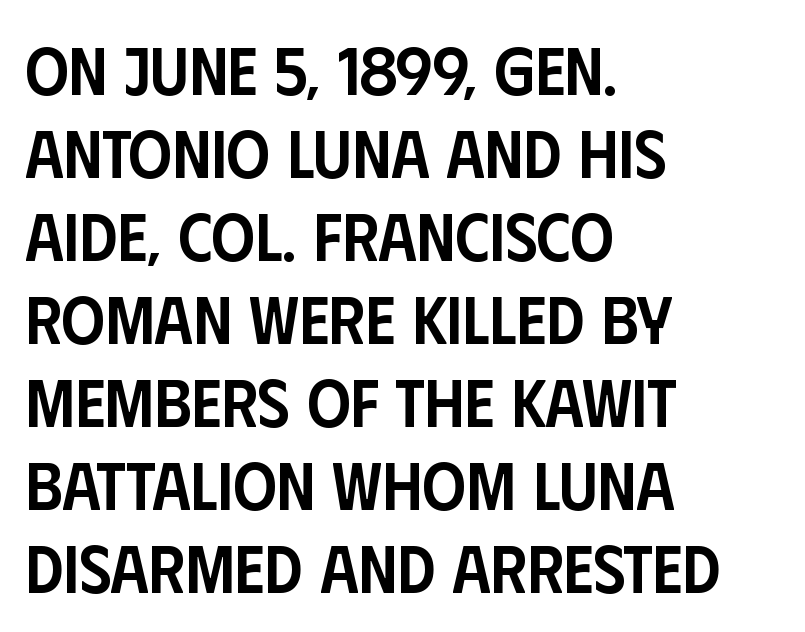
Q: Is the text bold? A: Semi-bold.
Q: Is the text italic (slanted)? A: No, it is upright.
Q: Is the typeface a serif or a sans-serif typeface? A: Sans-serif.
Q: Is the text underlined? A: No.
Q: How is the paragraph aligned? A: Left-aligned.
Q: Is the spacing between letters normal or unusually wide? A: Normal.
Q: Width (condensed, normal, or wide)? A: Condensed.
Q: Stroke contrast? A: Low.
Q: x-height? A: Large.
Q: Monospaced? A: No.
